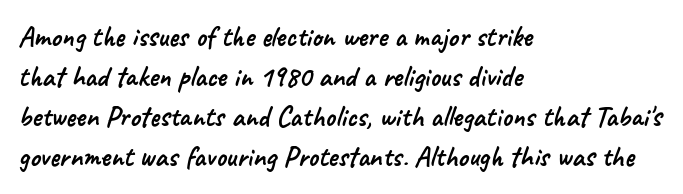
Q: Is the typeface a serif or a sans-serif typeface? A: Sans-serif.
Q: Is the text underlined? A: No.
Q: How is the paragraph aligned? A: Left-aligned.
Q: Is the spacing between letters normal or unusually wide? A: Normal.
Q: Is the spacing between lines tight, normal or loose? A: Normal.
Q: Width (condensed, normal, or wide)? A: Normal.
Q: Stroke contrast? A: Low.
Q: x-height? A: Small.
Q: Monospaced? A: No.
